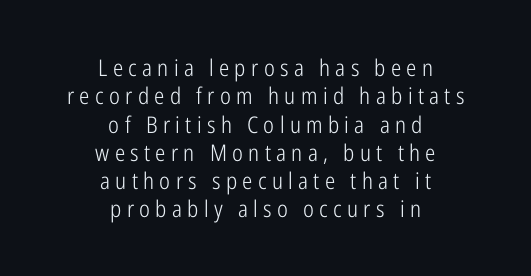
{"italic": "no", "bold": "no", "underline": "no", "align": "center", "line_spacing_ratio": 1.23, "letter_spacing": "wide", "letter_spacing_em": 0.23, "glyph_px": 23}
